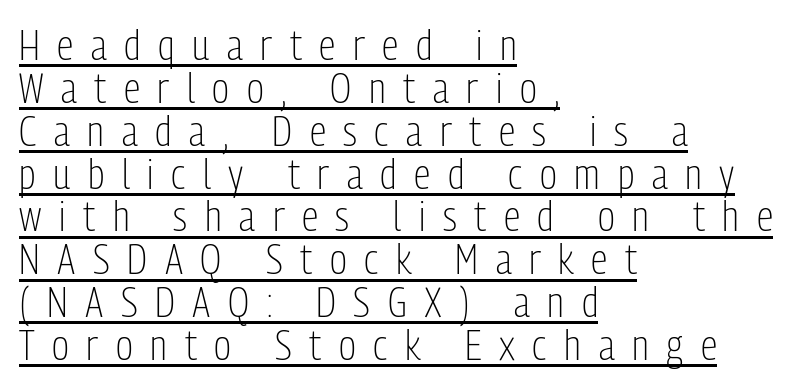
The image shows 42 px light, condensed sans-serif type, upright; set left-aligned, tight line spacing (1.02x), unusually wide letter spacing (+0.42 em), underlined; low stroke contrast and a medium x-height.
